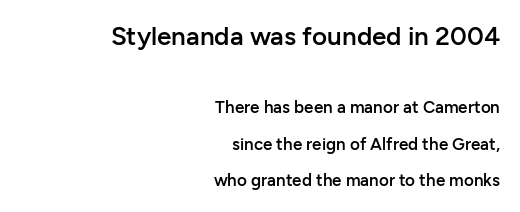
The image shows 26 px text type, upright; set right-aligned, loose line spacing (2.14x), normal letter spacing, not underlined; the first (top) block is 1.53x larger.
